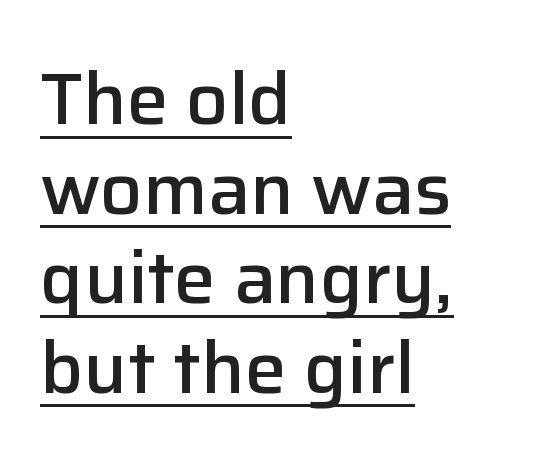
Is the letter spacing exaggerated? No — it looks like the ordinary default. Descenders here cross a horizontal rule under the line. Leftover space on each line is placed entirely after the last word. A semibold gives these letters moderate extra thickness, short of bold. Are there feet on the stems? There aren't — it's a sans.
